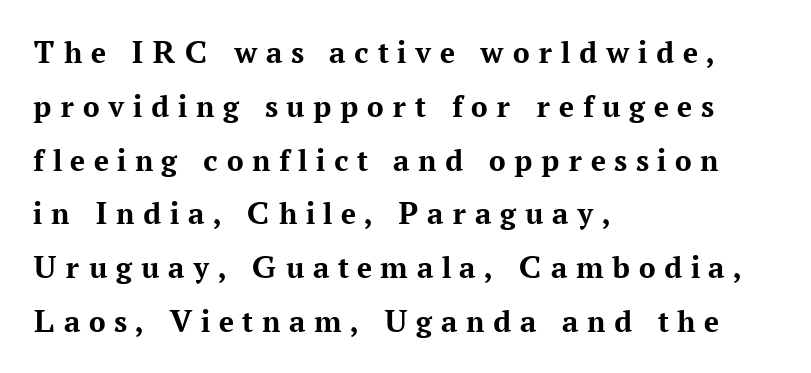
{"serif": "yes", "italic": "no", "bold": "yes", "weight": "bold", "width": "normal", "stroke_contrast": "medium", "x_height": "medium", "monospaced": "no", "underline": "no", "align": "left", "line_spacing": "normal", "line_spacing_ratio": 1.63, "letter_spacing": "wide", "letter_spacing_em": 0.26, "glyph_px": 33}
